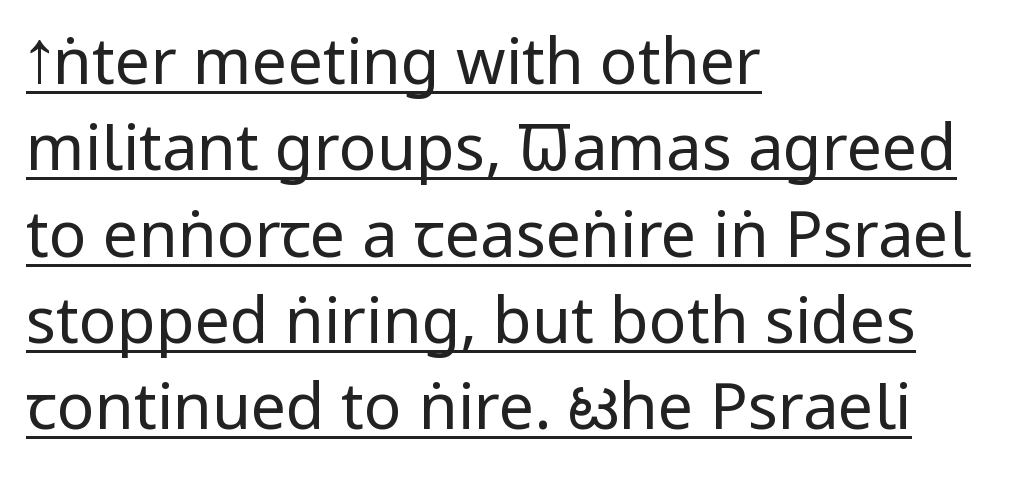
The image shows 63 px regular-weight, condensed sans-serif type, upright; set left-aligned, normal line spacing (1.37x), normal letter spacing, underlined; low stroke contrast and a large x-height.
